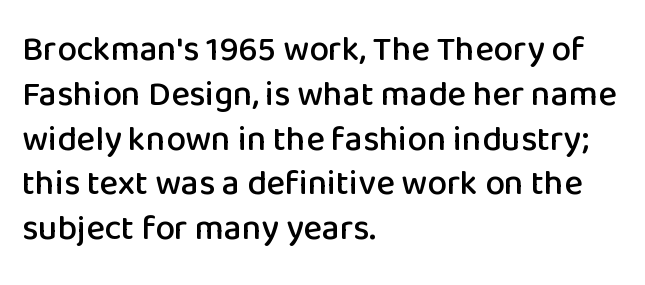
Q: Is the text italic (slanted)? A: No, it is upright.
Q: Is the typeface a serif or a sans-serif typeface? A: Sans-serif.
Q: Is the text underlined? A: No.
Q: How is the paragraph aligned? A: Left-aligned.
Q: Is the spacing between letters normal or unusually wide? A: Normal.
Q: Is the spacing between lines tight, normal or loose? A: Normal.
Q: Width (condensed, normal, or wide)? A: Normal.
Q: Stroke contrast? A: Low.
Q: x-height? A: Medium.
Q: Monospaced? A: No.
